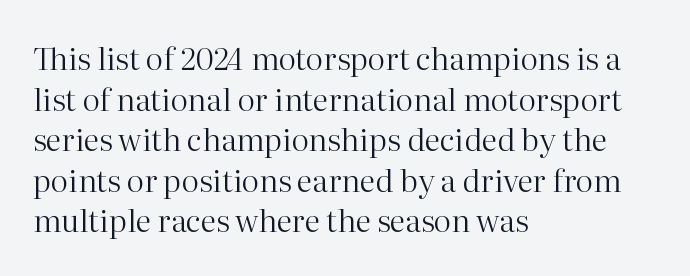
Q: Is the text bold? A: No.
Q: Is the text italic (slanted)? A: No, it is upright.
Q: Is the typeface a serif or a sans-serif typeface? A: Serif.
Q: Is the text underlined? A: No.
Q: How is the paragraph aligned? A: Left-aligned.
Q: Is the spacing between letters normal or unusually wide? A: Normal.
Q: Is the spacing between lines tight, normal or loose? A: Normal.
Q: Width (condensed, normal, or wide)? A: Normal.
Q: Stroke contrast? A: High.
Q: x-height? A: Medium.
Q: Monospaced? A: No.
